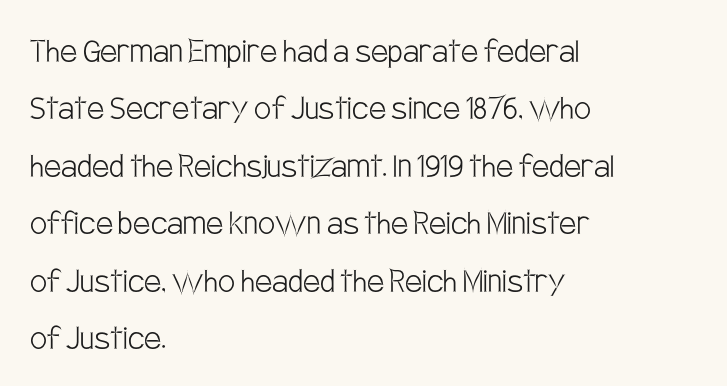
{"serif": "no", "italic": "no", "bold": "no", "weight": "light", "width": "condensed", "stroke_contrast": "low", "x_height": "large", "monospaced": "no", "underline": "no", "align": "left", "line_spacing": "normal", "line_spacing_ratio": 1.51, "letter_spacing": "normal", "letter_spacing_em": 0.0, "glyph_px": 38}
